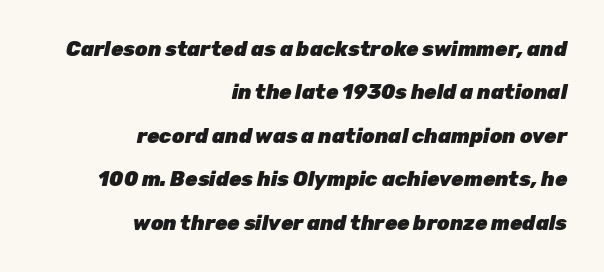
The image shows 20 px bold type, italic (leaning right); set right-aligned, loose line spacing (2.17x), normal letter spacing, not underlined.
